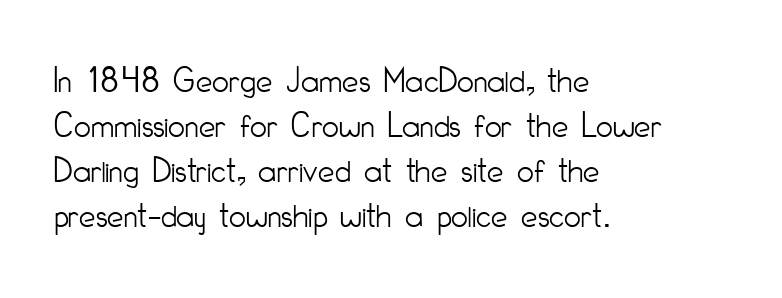
The image shows 37 px light, condensed sans-serif type, upright; set left-aligned, line spacing 1.22x, normal letter spacing, not underlined; low stroke contrast and a small x-height.
